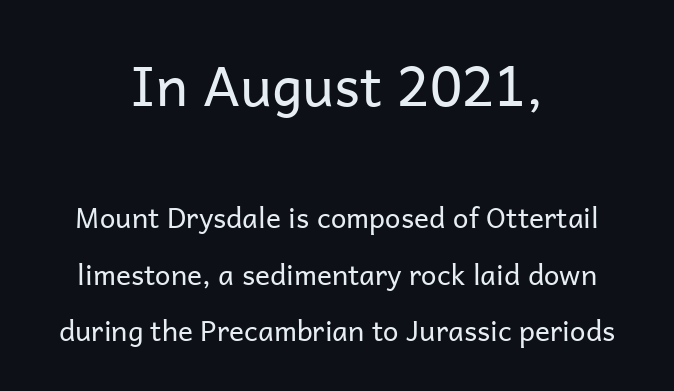
Unmarked baselines from the first word to the last. No chunkiness to these letters — they're not bold. Rows of type keep a wide berth in the vertical direction. Reading down the block, each line starts at a different indent, mirrored at its end. Caption: upper text group enlarged, lower text group reduced. The lettering stays uniformly vertical, giving the passage a roman look.
